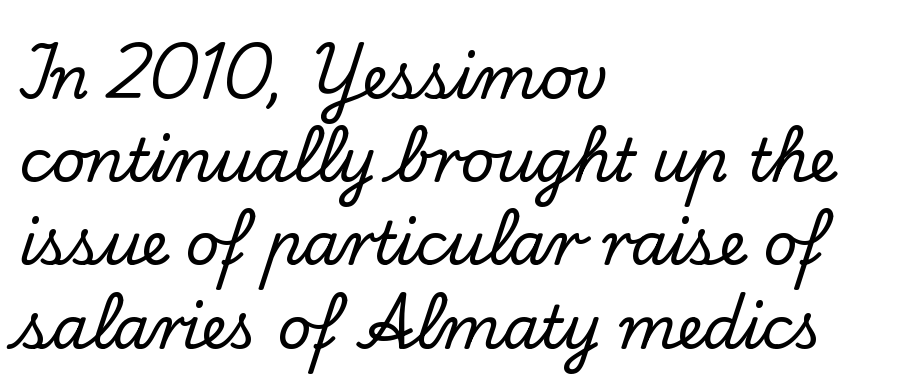
{"serif": "yes", "width": "normal", "stroke_contrast": "low", "x_height": "small", "monospaced": "no", "underline": "no", "align": "left", "line_spacing": "normal", "line_spacing_ratio": 1.41, "letter_spacing": "normal", "letter_spacing_em": 0.0, "glyph_px": 59}
